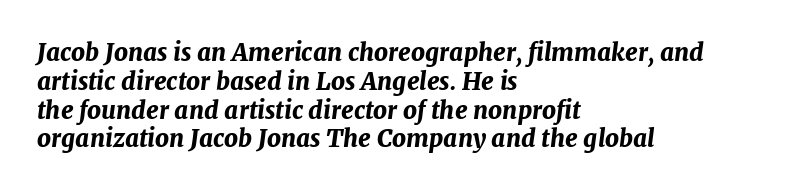
{"italic": "yes", "lean": "right", "slant_degrees": 7, "bold": "yes", "underline": "no", "align": "left", "line_spacing_ratio": 1.2, "letter_spacing": "normal", "letter_spacing_em": 0.0, "glyph_px": 24}
